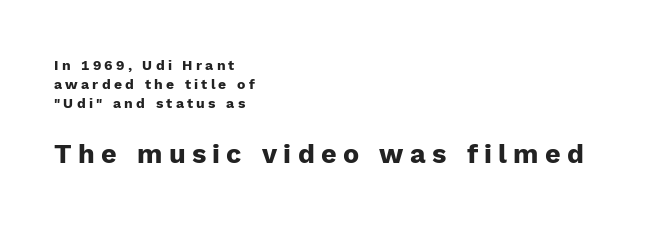
Posture: upright roman. Left-aligned paragraph, ragged on the right. Students, note that the glyphs here are deliberately spaced far apart. What's the leading like? Ordinary, nothing unusual.
